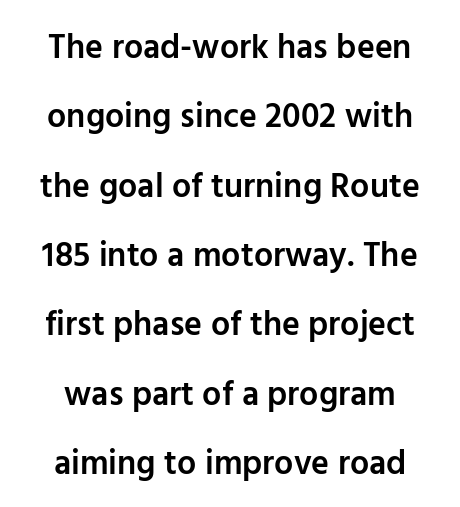
The line texture is even and compact thanks to regular tracking. Any mark beneath the type? The region is blank. These lines were composed using upright roman letters. The paragraph shown floats in the horizontal middle. You could fit nearly another row in the gap between these rows.
